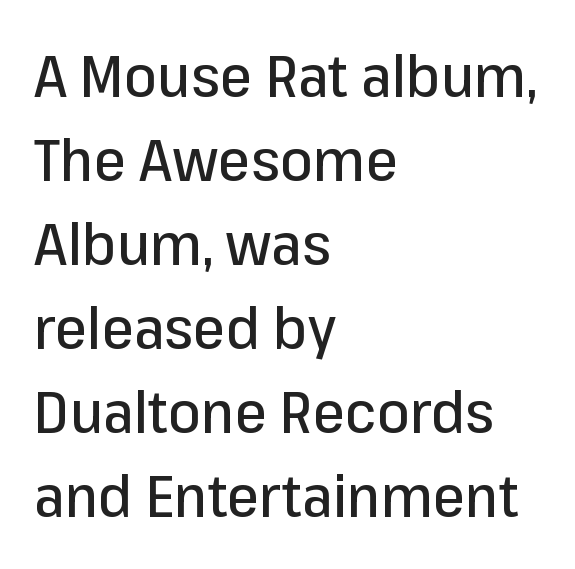
The image shows 58 px sans-serif type, upright; set left-aligned, normal line spacing (1.45x), normal letter spacing, not underlined; low stroke contrast and a medium x-height.
